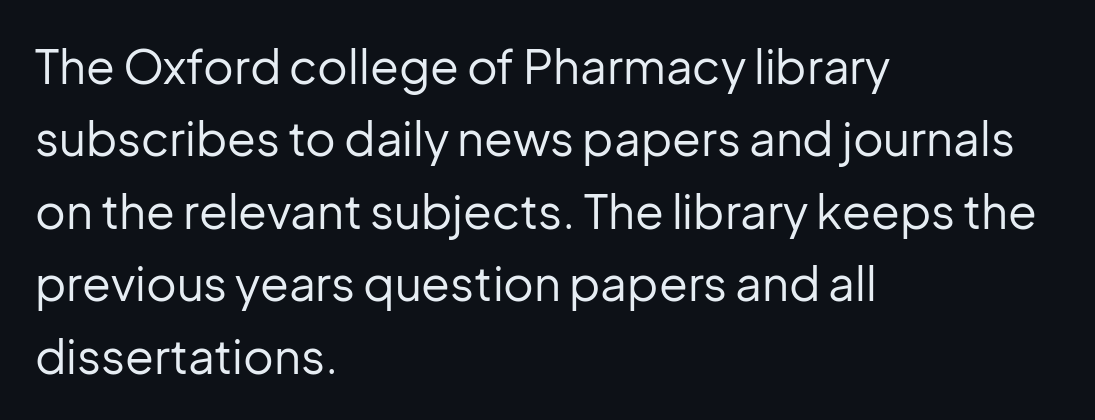
The space directly below the letters is spotless. Weight: not bold — regular or lighter. The glyphs in this specimen are sans serif. Short note: letters normally spaced.
